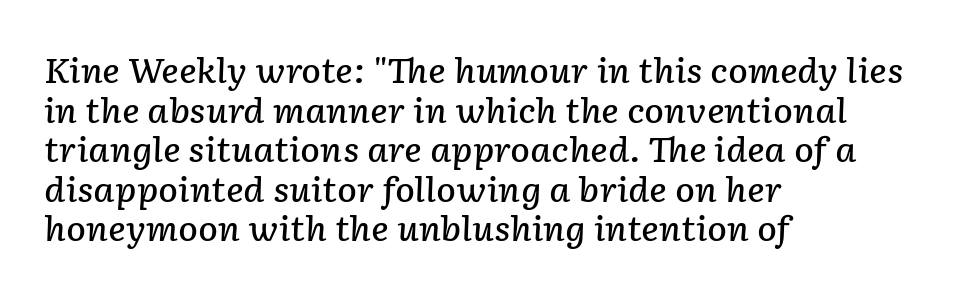
Q: Is the text bold? A: Semi-bold.
Q: Is the text italic (slanted)? A: Yes, it leans right by about 2 degrees.
Q: Is the text underlined? A: No.
Q: How is the paragraph aligned? A: Left-aligned.
Q: Is the spacing between letters normal or unusually wide? A: Normal.
Q: Width (condensed, normal, or wide)? A: Normal.
Q: Stroke contrast? A: Low.
Q: x-height? A: Medium.
Q: Monospaced? A: No.
